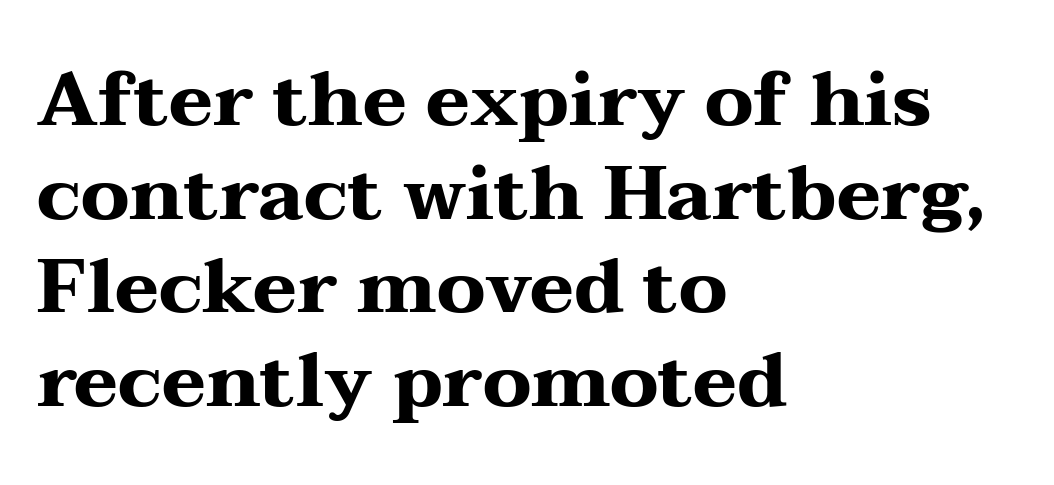
Every stem runs plumb, perpendicular to the baseline. The horizontal fit of the characters is conventional and even. One-word summary of the alignment: left. How would I describe the line gaps? Plain and ordinary. Serif or sans? Serif — the stroke terminals have little feet.
